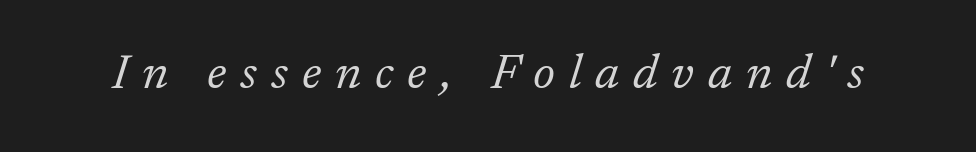
The image shows 49 px light serif type, italic (leaning right); set unusually wide letter spacing (+0.28 em), not underlined; low stroke contrast and a medium x-height.
